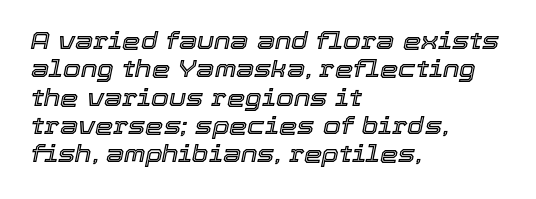
Check the space under the baseline: it is left empty. In terms of letterspacing, this is plain default setting. The axis of the letterforms is tilted away from vertical. Horizontal alignment here is leftward, the default for most running prose.
